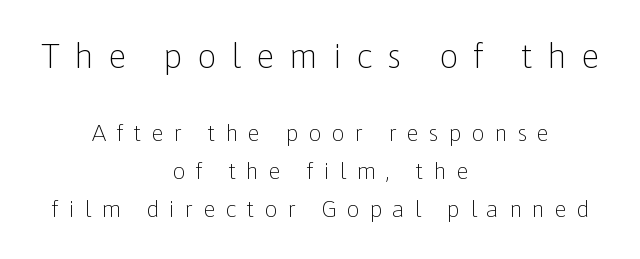
Q: Is the text bold? A: No.
Q: Is the text italic (slanted)? A: No, it is upright.
Q: Is the typeface a serif or a sans-serif typeface? A: Sans-serif.
Q: Is the text underlined? A: No.
Q: How is the paragraph aligned? A: Centered.
Q: Is the spacing between letters normal or unusually wide? A: Unusually wide.
Q: Is the spacing between lines tight, normal or loose? A: Normal.
Q: Which block of text is set in a larger size, the first (top) or the second (bottom)? A: The first (top) one.
Q: Width (condensed, normal, or wide)? A: Normal.
Q: Stroke contrast? A: Low.
Q: x-height? A: Medium.
Q: Monospaced? A: No.
